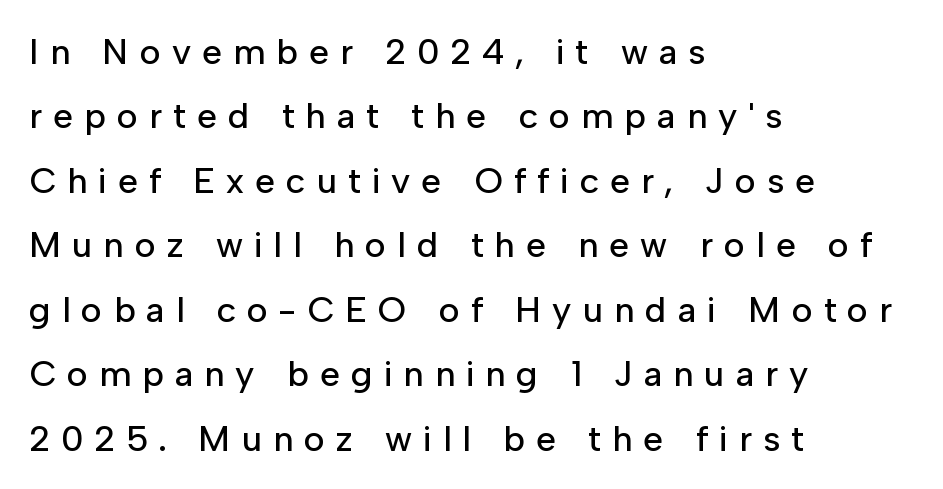
Q: Is the text italic (slanted)? A: No, it is upright.
Q: Is the typeface a serif or a sans-serif typeface? A: Sans-serif.
Q: Is the text underlined? A: No.
Q: How is the paragraph aligned? A: Left-aligned.
Q: Is the spacing between letters normal or unusually wide? A: Unusually wide.
Q: Width (condensed, normal, or wide)? A: Normal.
Q: Stroke contrast? A: Low.
Q: x-height? A: Medium.
Q: Monospaced? A: No.
